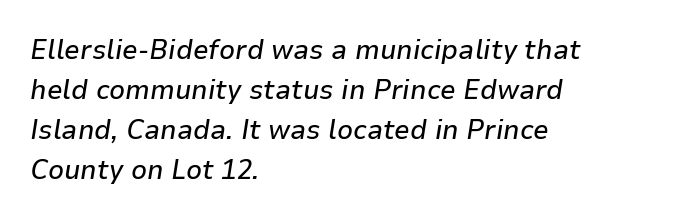
Compared with typical body copy, the letter spacing here is the same. The foot of each line stays bare and open. Compared with ordinary roman type, these characters are visibly tilted. Is this a fixed-width face? No — the glyphs have proportional, varying widths.
